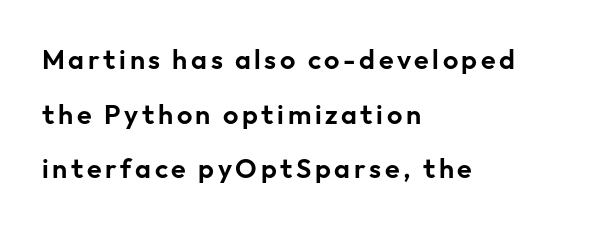
{"italic": "no", "underline": "no", "align": "left", "line_spacing": "loose", "line_spacing_ratio": 2.02, "glyph_px": 27}
